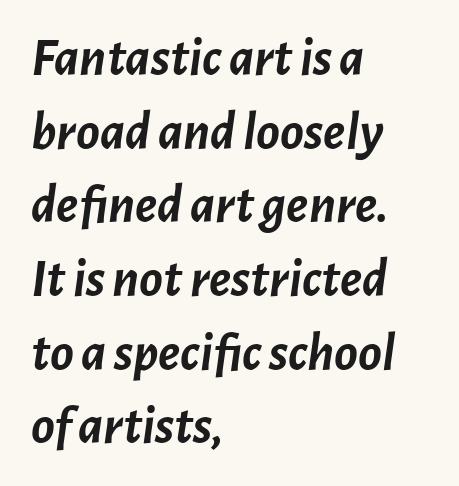
Q: Is the text bold? A: Yes.
Q: Is the text italic (slanted)? A: Yes, it leans right by about 7 degrees.
Q: Is the text underlined? A: No.
Q: How is the paragraph aligned? A: Left-aligned.
Q: Is the spacing between letters normal or unusually wide? A: Normal.
Q: Is the spacing between lines tight, normal or loose? A: Normal.
Q: Width (condensed, normal, or wide)? A: Normal.
Q: Stroke contrast? A: Low.
Q: x-height? A: Medium.
Q: Monospaced? A: No.
